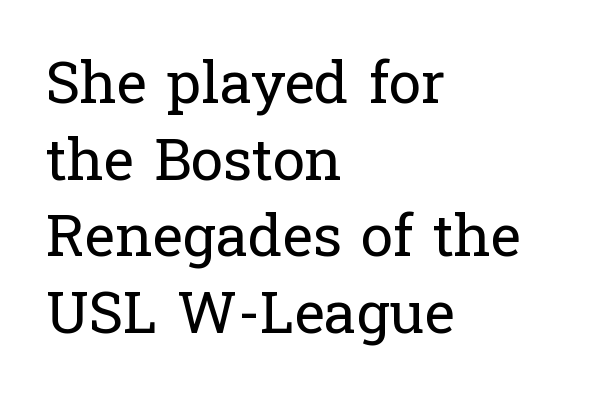
The image shows 58 px regular-weight serif type, upright; set left-aligned, normal line spacing (1.32x), normal letter spacing, not underlined; low stroke contrast and a medium x-height.
